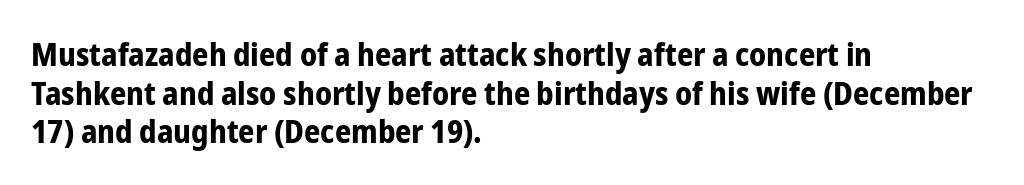
{"serif": "no", "italic": "no", "bold": "yes", "weight": "bold", "width": "condensed", "stroke_contrast": "low", "x_height": "medium", "monospaced": "no", "underline": "no", "align": "left", "line_spacing_ratio": 1.21, "letter_spacing": "normal", "letter_spacing_em": 0.0, "glyph_px": 32}
